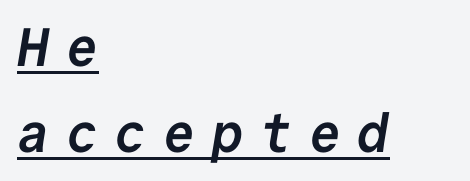
{"serif": "no", "bold": "yes", "weight": "semibold", "width": "normal", "stroke_contrast": "low", "x_height": "medium", "monospaced": "yes", "underline": "yes", "align": "left", "line_spacing": "normal", "line_spacing_ratio": 1.6, "letter_spacing": "wide", "letter_spacing_em": 0.3, "glyph_px": 54}
